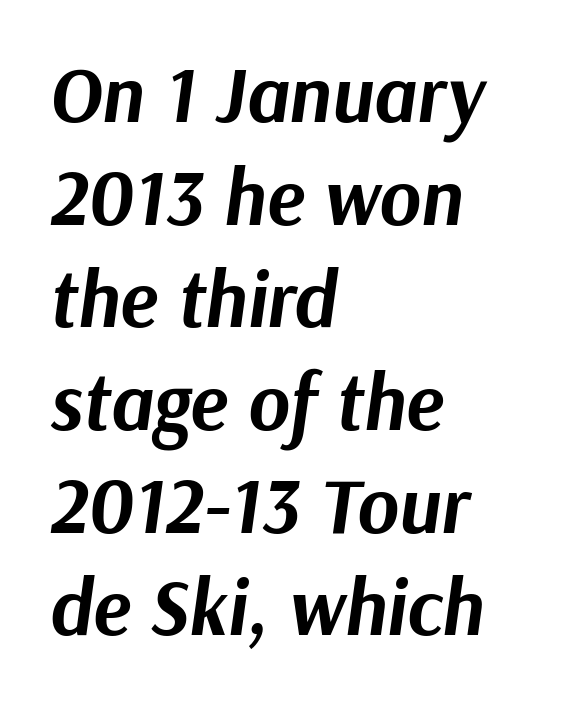
The image shows 79 px bold type, italic (leaning right); set left-aligned, normal line spacing (1.3x), normal letter spacing, not underlined; medium stroke contrast and a medium x-height.
